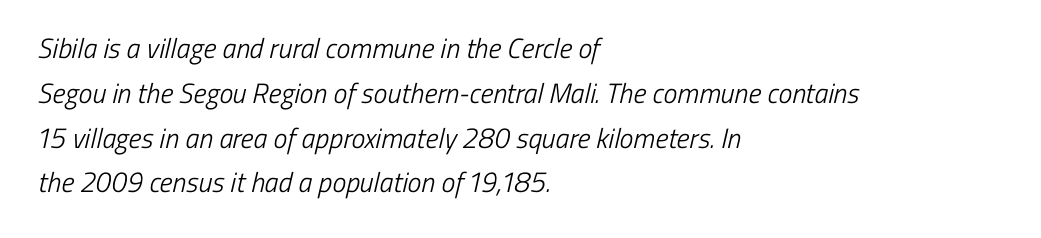
{"serif": "no", "bold": "no", "weight": "light", "width": "condensed", "stroke_contrast": "low", "x_height": "medium", "monospaced": "no", "underline": "no", "align": "left", "line_spacing": "normal", "line_spacing_ratio": 1.6, "letter_spacing": "normal", "letter_spacing_em": 0.0, "glyph_px": 28}
